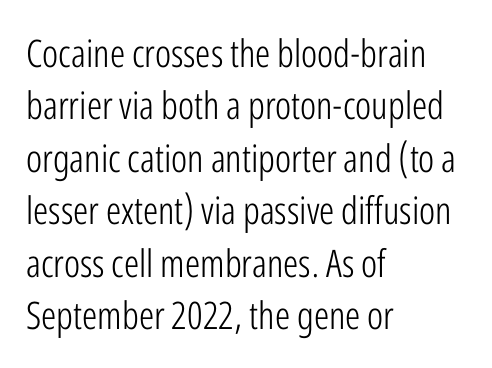
Q: Is the text bold? A: No.
Q: Is the text italic (slanted)? A: No, it is upright.
Q: Is the typeface a serif or a sans-serif typeface? A: Sans-serif.
Q: Is the text underlined? A: No.
Q: How is the paragraph aligned? A: Left-aligned.
Q: Is the spacing between letters normal or unusually wide? A: Normal.
Q: Is the spacing between lines tight, normal or loose? A: Normal.
Q: Width (condensed, normal, or wide)? A: Condensed.
Q: Stroke contrast? A: Low.
Q: x-height? A: Medium.
Q: Monospaced? A: No.
